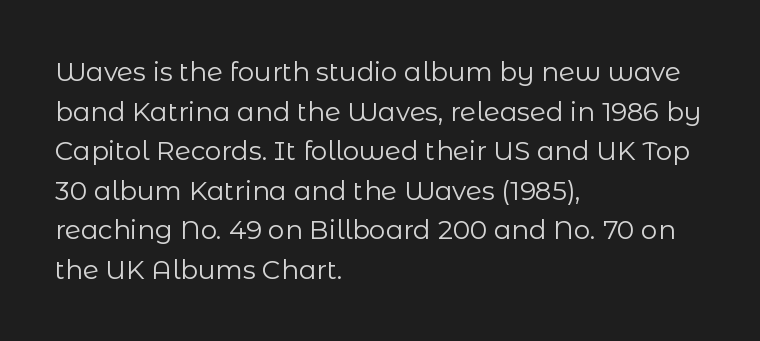
The image shows 26 px text type, upright; set left-aligned, normal line spacing (1.52x), normal letter spacing, not underlined.
